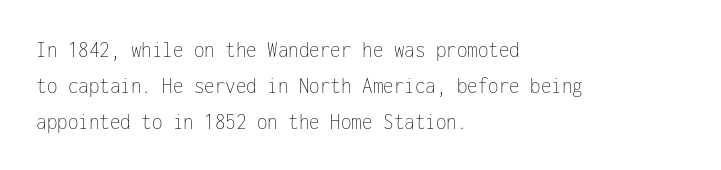
{"italic": "no", "bold": "no", "underline": "no", "align": "left", "line_spacing": "normal", "line_spacing_ratio": 1.49, "letter_spacing": "normal", "letter_spacing_em": 0.0, "glyph_px": 24}
